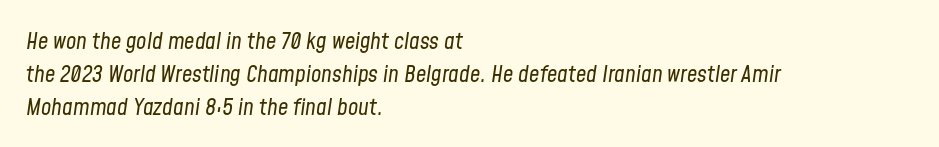
{"italic": "yes", "lean": "right", "slant_degrees": 8, "bold": "no", "underline": "no", "align": "left", "line_spacing": "normal", "line_spacing_ratio": 1.43, "letter_spacing": "normal", "letter_spacing_em": 0.0, "glyph_px": 23}
